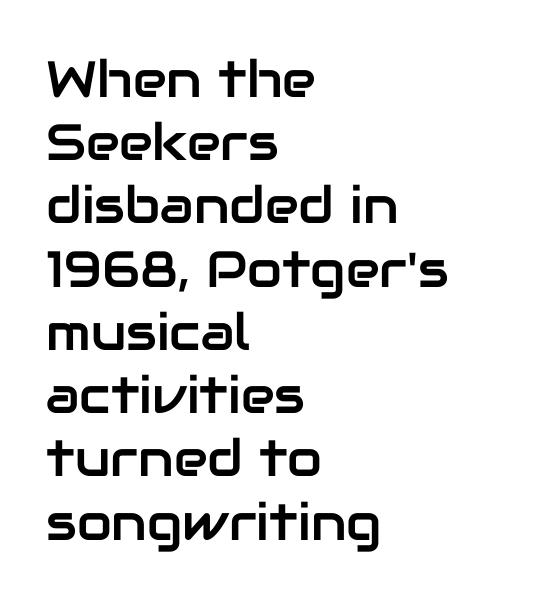
Words appear dense and cohesive because spacing is normal. Descenders hang freely into open space. The characters display no serif detailing; their extremities are plain. Teacher's note: observe the even left margin — that is flush-left alignment.
